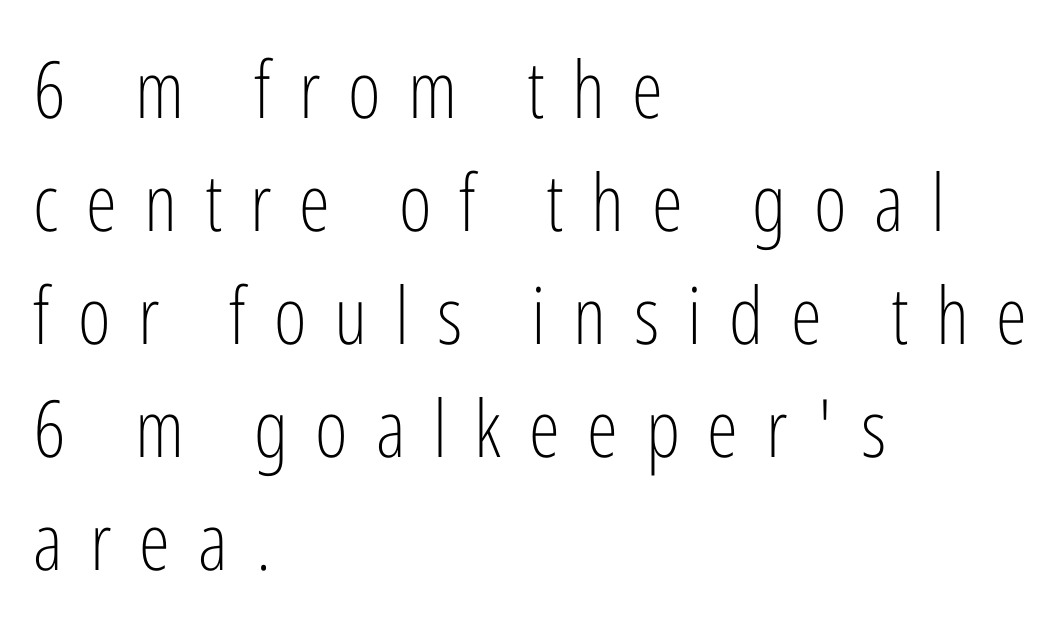
Baseline-to-baseline distance is the conventional proportion of letter height. Reading down the block, your eye returns to a fixed left position each line. Spacing verdict: proportional, widths tailored to each character. A typesetter would mark this as roman, not italic. Lines of text with bare space underneath.
